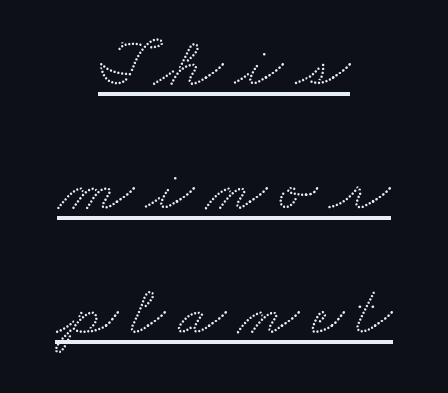
{"serif": "yes", "width": "wide", "stroke_contrast": "medium", "x_height": "small", "monospaced": "no", "underline": "yes", "align": "center", "line_spacing_ratio": 1.77, "glyph_px": 70}
